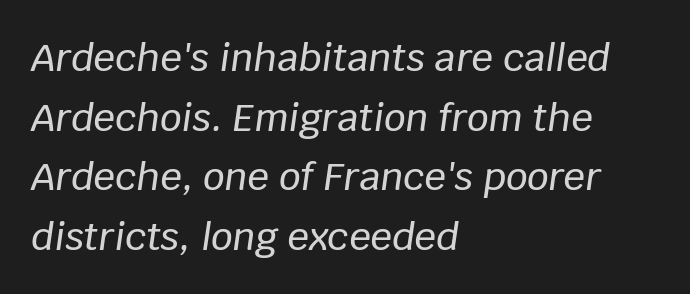
The image shows 38 px text type, italic (leaning right); set left-aligned, normal line spacing (1.57x), normal letter spacing, not underlined; low stroke contrast and a large x-height.
